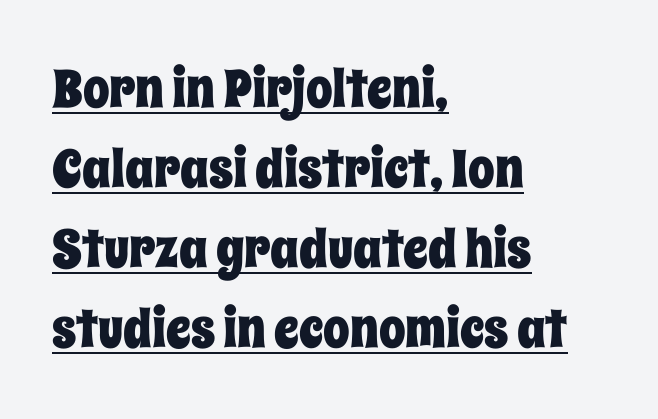
The image shows 53 px condensed type, upright; set left-aligned, normal line spacing (1.51x), normal letter spacing, underlined; low stroke contrast and a large x-height.
